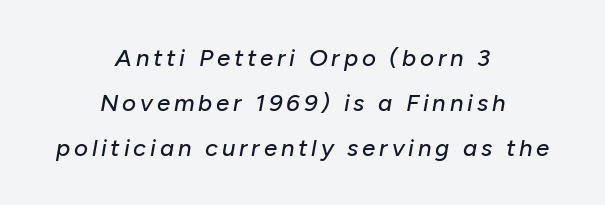
Q: Is the text italic (slanted)? A: Yes, it leans right by about 10 degrees.
Q: Is the text underlined? A: No.
Q: How is the paragraph aligned? A: Centered.
